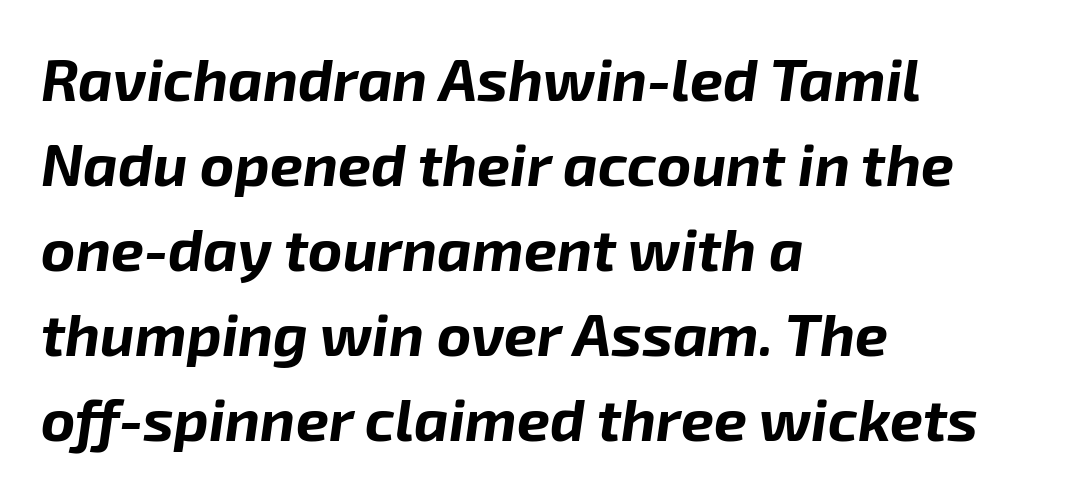
{"italic": "yes", "lean": "right", "slant_degrees": 8, "bold": "yes", "weight": "bold", "width": "normal", "stroke_contrast": "low", "x_height": "medium", "monospaced": "no", "underline": "no", "align": "left", "line_spacing": "normal", "line_spacing_ratio": 1.44, "letter_spacing": "normal", "letter_spacing_em": 0.0, "glyph_px": 59}
